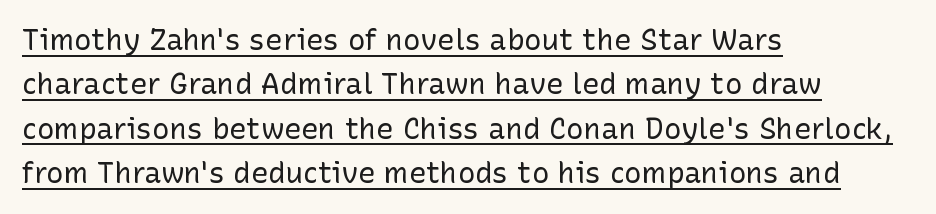
Q: Is the text bold? A: No.
Q: Is the text italic (slanted)? A: No, it is upright.
Q: Is the typeface a serif or a sans-serif typeface? A: Sans-serif.
Q: Is the text underlined? A: Yes.
Q: How is the paragraph aligned? A: Left-aligned.
Q: Is the spacing between letters normal or unusually wide? A: Normal.
Q: Is the spacing between lines tight, normal or loose? A: Normal.
Q: Width (condensed, normal, or wide)? A: Normal.
Q: Stroke contrast? A: Low.
Q: x-height? A: Medium.
Q: Monospaced? A: No.
